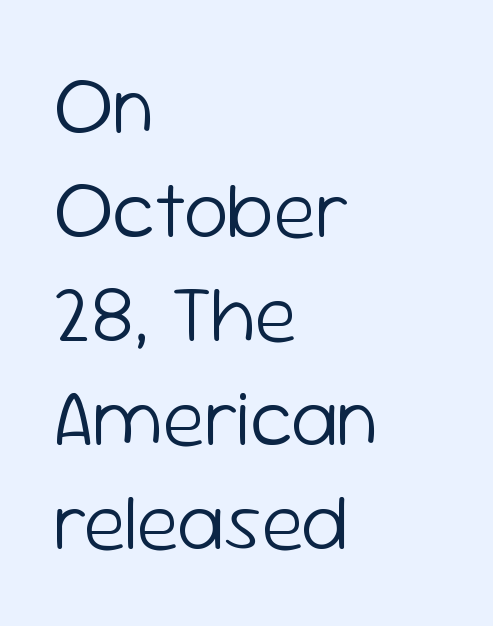
The image shows 80 px light sans-serif type, upright; set left-aligned, normal line spacing (1.3x), normal letter spacing, not underlined; low stroke contrast and a medium x-height.
